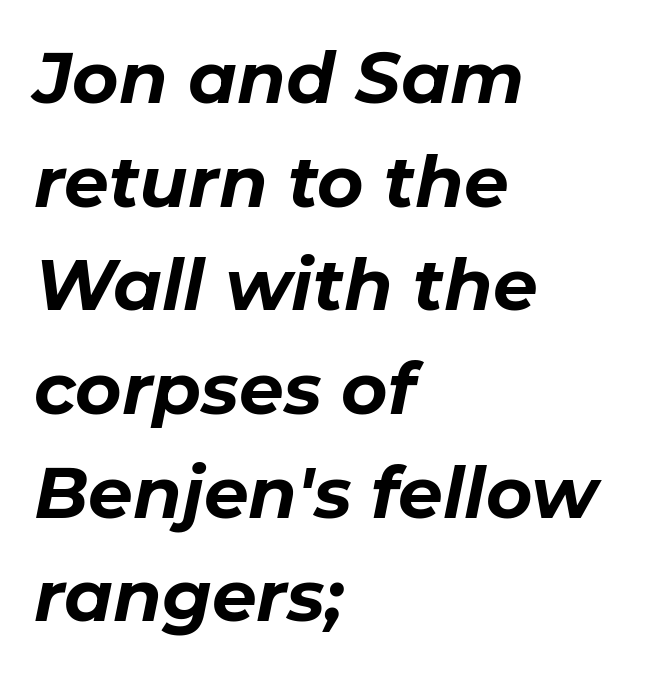
Q: Is the text bold? A: Yes.
Q: Is the text italic (slanted)? A: Yes, it leans right by about 11 degrees.
Q: Is the text underlined? A: No.
Q: How is the paragraph aligned? A: Left-aligned.
Q: Is the spacing between letters normal or unusually wide? A: Normal.
Q: Is the spacing between lines tight, normal or loose? A: Normal.
Q: Width (condensed, normal, or wide)? A: Normal.
Q: Stroke contrast? A: Low.
Q: x-height? A: Medium.
Q: Monospaced? A: No.
